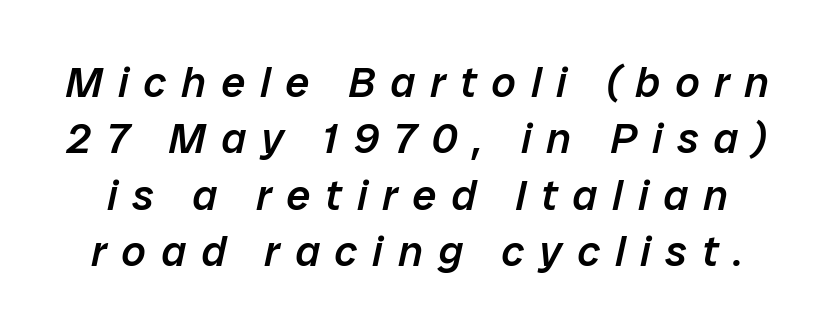
The image shows 43 px semibold type, italic (leaning right); set normal line spacing (1.31x), unusually wide letter spacing (+0.35 em), not underlined; low stroke contrast and a medium x-height.
